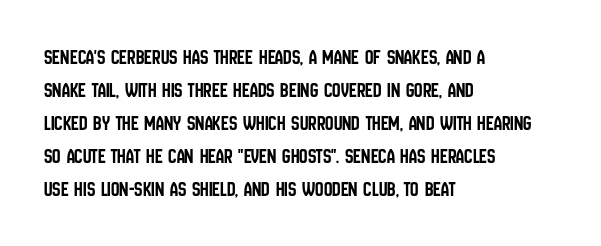
Do the letters lean? They stand straight. You could call the tracking neutral — neither tight nor loose. The passage shown is not underscored anywhere. The ragged edge is on the right, which tells us the setting is flush left. Students, observe: this is what conventionally led text looks like.
